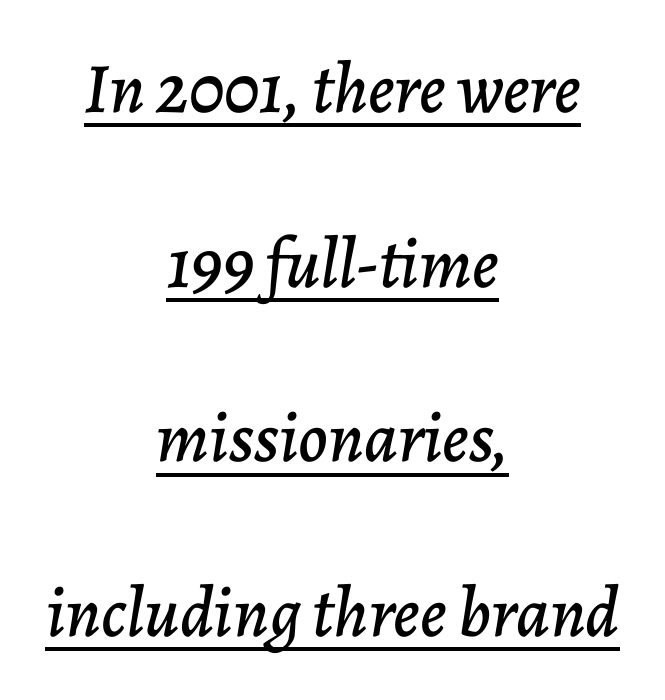
{"italic": "yes", "lean": "right", "slant_degrees": 7, "width": "normal", "stroke_contrast": "low", "x_height": "medium", "monospaced": "no", "underline": "yes", "align": "center", "line_spacing": "loose", "line_spacing_ratio": 2.46, "letter_spacing": "normal", "letter_spacing_em": 0.0, "glyph_px": 71}
